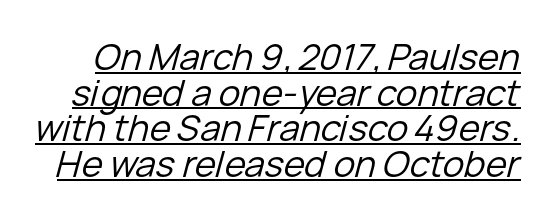
The rendering uses a small line-height, squeezing the rows. Does a line run under the words? Yes, clearly. No extra tracking has been applied to these lines. Varying glyph widths throughout — classic text-font behaviour. The typography opts for an oblique posture over an upright one. This reads as an unemphasized weight, regular at the heaviest.
